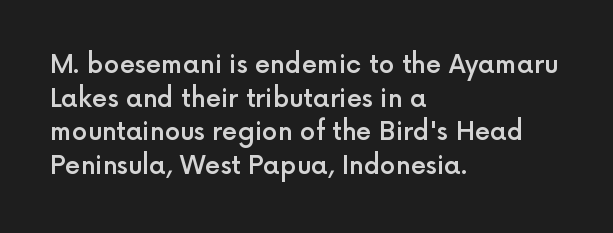
{"italic": "no", "bold": "semi", "underline": "no", "align": "left", "line_spacing": "normal", "line_spacing_ratio": 1.35, "letter_spacing": "normal", "letter_spacing_em": 0.0, "glyph_px": 25}
